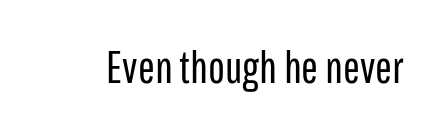
{"serif": "no", "italic": "no", "bold": "no", "weight": "regular", "width": "condensed", "stroke_contrast": "low", "x_height": "medium", "monospaced": "no", "underline": "no", "letter_spacing": "normal", "letter_spacing_em": 0.0, "glyph_px": 45}
